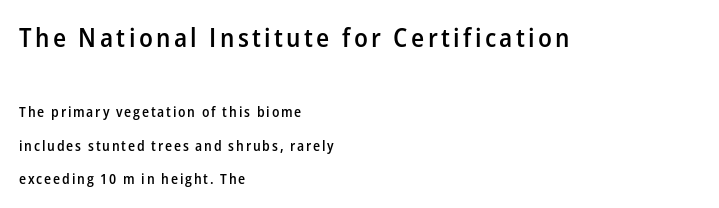
The image shows 26 px text type, upright; set left-aligned, loose line spacing (2.4x), not underlined; the first (top) block is 1.86x larger.
